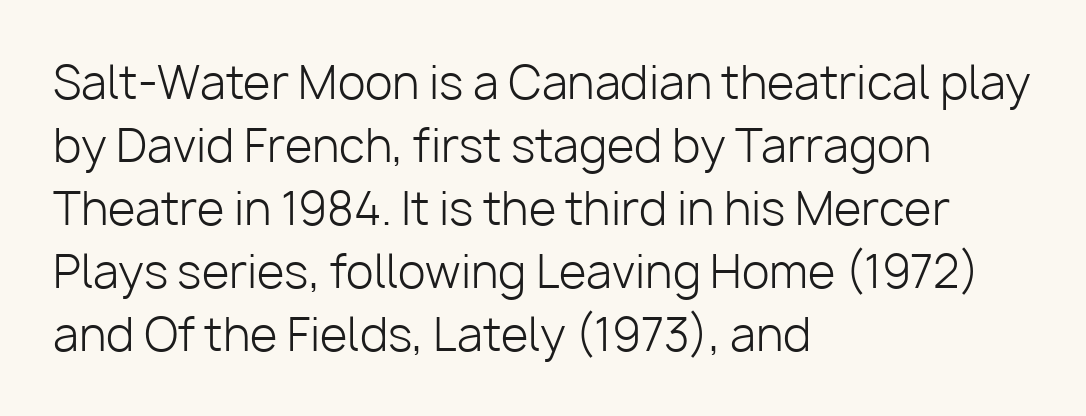
The image shows 45 px light sans-serif type, upright; set left-aligned, normal line spacing (1.4x), normal letter spacing, not underlined; low stroke contrast and a medium x-height.
